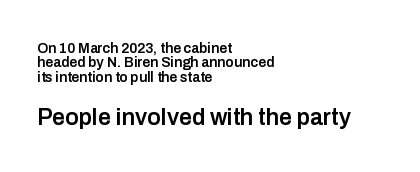
Here the second block reads like a headline and the first like body copy. Each new line begins almost immediately beneath the previous one. This sample is left-justified, so line endings fall wherever the words run out. Ordinary non-slanted type is in use.
